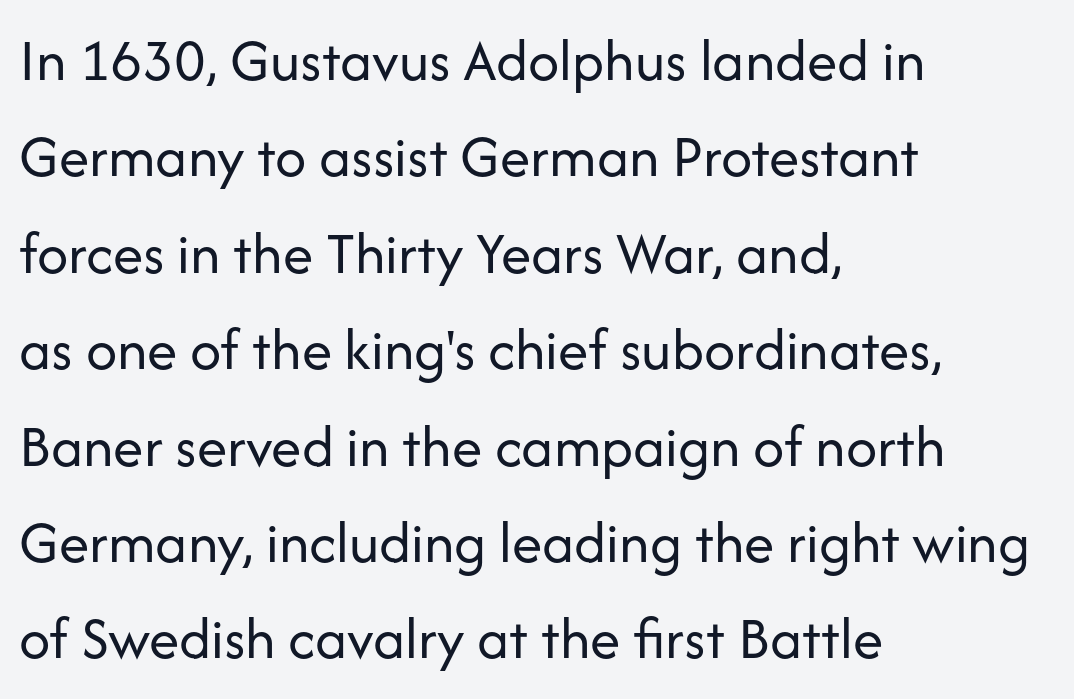
The font's upright variant was chosen for this text. Font category for this specimen: sans-serif. Characters follow at the spacing the type designer built in. Anything drawn beneath the words? Only blank space.
